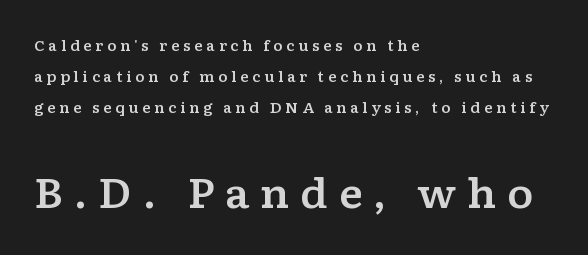
Each letter keeps its own natural width here, so spacing adapts to shape. The ragged edge is on the right, which tells us the setting is flush left. Students, observe: this is what heavily led, spacious text looks like. Size contrast runs from small at the top to large at the bottom. Look at the tracking — it's clearly loosened, letters drifting apart.
